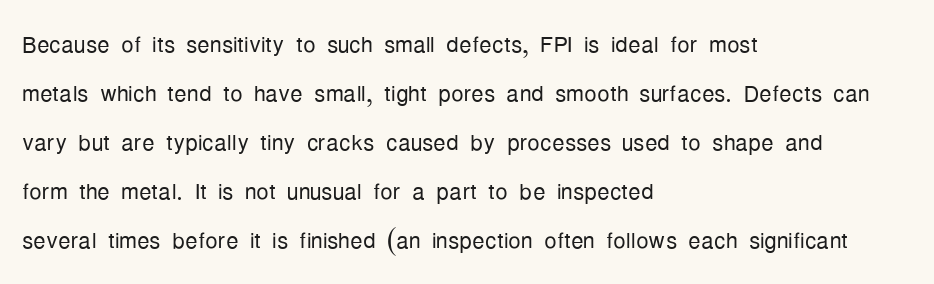
Q: Is the text bold? A: No.
Q: Is the text italic (slanted)? A: No, it is upright.
Q: Is the typeface a serif or a sans-serif typeface? A: Sans-serif.
Q: Is the text underlined? A: No.
Q: How is the paragraph aligned? A: Left-aligned.
Q: Is the spacing between letters normal or unusually wide? A: Normal.
Q: Is the spacing between lines tight, normal or loose? A: Normal.
Q: Width (condensed, normal, or wide)? A: Condensed.
Q: Stroke contrast? A: Low.
Q: x-height? A: Medium.
Q: Monospaced? A: No.
